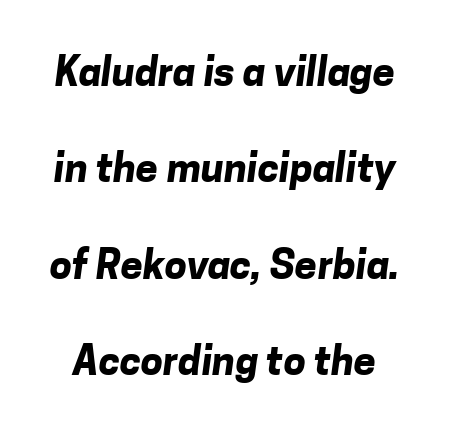
Q: Is the text bold? A: Yes.
Q: Is the typeface a serif or a sans-serif typeface? A: Sans-serif.
Q: Is the text underlined? A: No.
Q: Is the spacing between letters normal or unusually wide? A: Normal.
Q: Is the spacing between lines tight, normal or loose? A: Loose.
Q: Width (condensed, normal, or wide)? A: Normal.
Q: Stroke contrast? A: Low.
Q: x-height? A: Medium.
Q: Monospaced? A: No.
